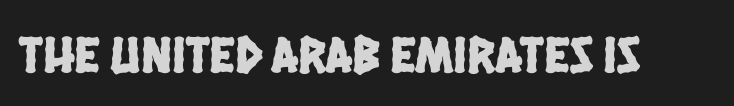
Q: Is the typeface a serif or a sans-serif typeface? A: Sans-serif.
Q: Is the text underlined? A: No.
Q: Is the spacing between letters normal or unusually wide? A: Normal.
Q: Width (condensed, normal, or wide)? A: Condensed.
Q: Stroke contrast? A: Low.
Q: x-height? A: Large.
Q: Monospaced? A: No.
